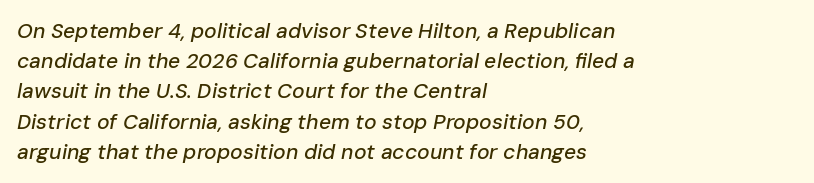
{"italic": "yes", "lean": "right", "slant_degrees": 10, "underline": "no", "align": "left", "line_spacing": "normal", "line_spacing_ratio": 1.44, "letter_spacing": "normal", "letter_spacing_em": 0.0, "glyph_px": 21}
